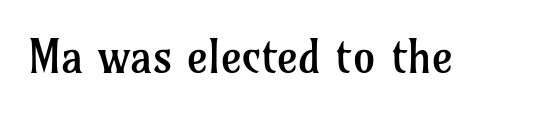
{"serif": "yes", "italic": "no", "bold": "no", "weight": "regular", "width": "normal", "stroke_contrast": "low", "x_height": "medium", "monospaced": "no", "underline": "no", "letter_spacing": "normal", "letter_spacing_em": 0.0, "glyph_px": 45}
